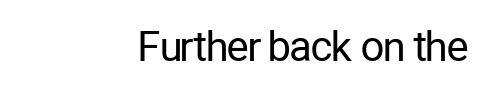
The image shows 41 px regular-weight, condensed sans-serif type, upright; set right-aligned, normal letter spacing, not underlined; low stroke contrast and a medium x-height.
